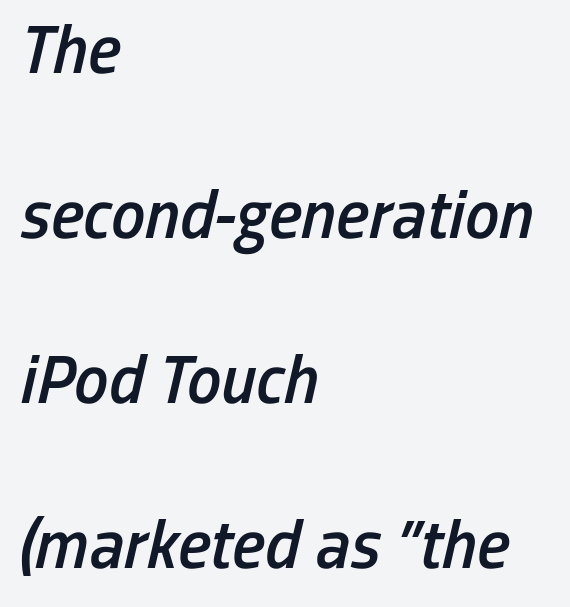
Q: Is the text bold? A: Semi-bold.
Q: Is the text italic (slanted)? A: Yes, it leans right by about 13 degrees.
Q: Is the text underlined? A: No.
Q: How is the paragraph aligned? A: Left-aligned.
Q: Is the spacing between letters normal or unusually wide? A: Normal.
Q: Is the spacing between lines tight, normal or loose? A: Loose.
Q: Width (condensed, normal, or wide)? A: Condensed.
Q: Stroke contrast? A: Low.
Q: x-height? A: Medium.
Q: Monospaced? A: No.
